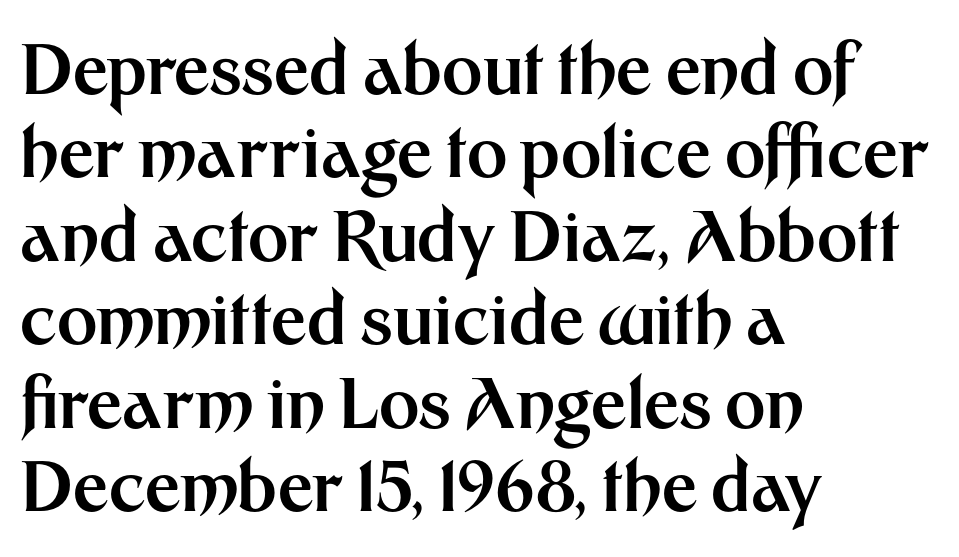
{"serif": "no", "italic": "no", "bold": "yes", "weight": "bold", "width": "normal", "stroke_contrast": "medium", "x_height": "medium", "monospaced": "no", "underline": "no", "align": "left", "line_spacing_ratio": 1.21, "letter_spacing": "normal", "letter_spacing_em": 0.0, "glyph_px": 69}
